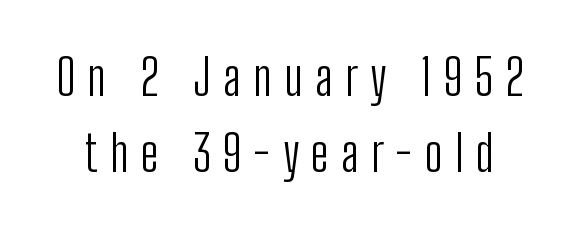
Spacing verdict: proportional, widths tailored to each character. Has an underline been added? It has not. Normally led — the rows are evenly, conventionally spaced. The strokes are not fattened; the text isn't bold. Display-style spreading of the glyphs; the letterfit is very open.
